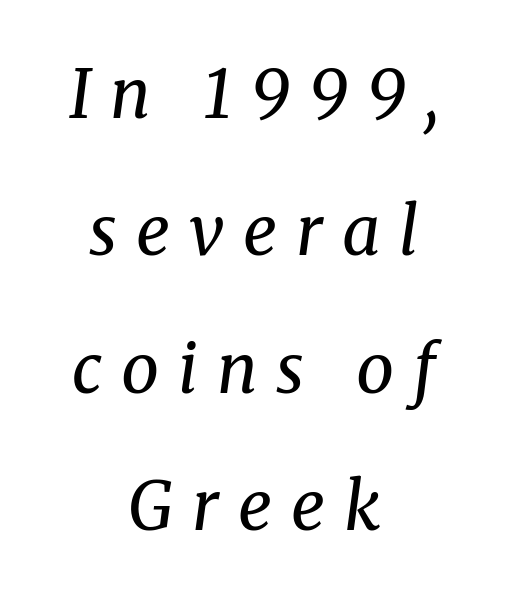
The image shows 67 px regular-weight serif type, italic (leaning right); set centered, loose line spacing (2.05x), unusually wide letter spacing (+0.28 em), not underlined; medium stroke contrast and a medium x-height.
